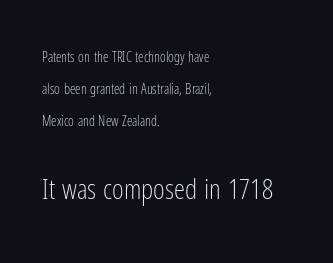
How are the letters spaced? Ordinarily, with no added tracking. Underline: absent. The block sitting lower on the canvas is the one with enlarged characters. On a weight scale, this lands at 450 or below. Do the characters align in a grid? No, the font is proportional.
